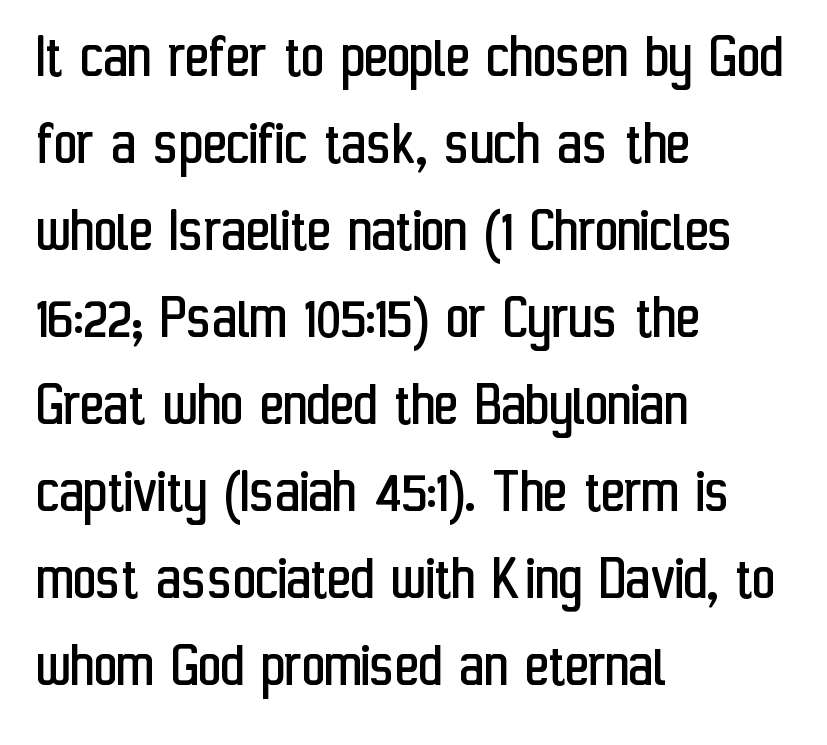
{"serif": "no", "italic": "no", "bold": "no", "weight": "regular", "width": "condensed", "stroke_contrast": "low", "x_height": "medium", "monospaced": "no", "underline": "no", "align": "left", "line_spacing": "normal", "line_spacing_ratio": 1.36, "letter_spacing": "normal", "letter_spacing_em": 0.0, "glyph_px": 64}
